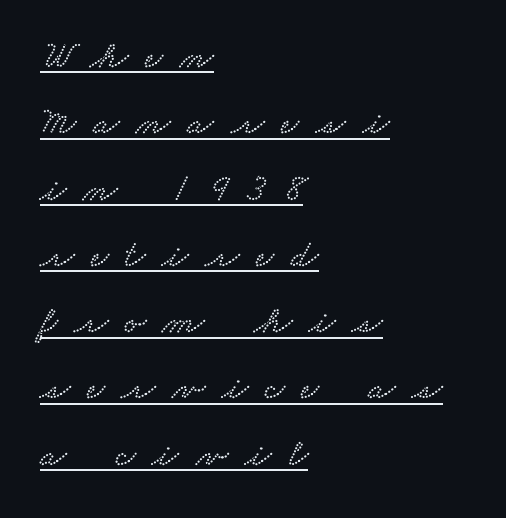
Q: Is the typeface a serif or a sans-serif typeface? A: Serif.
Q: Is the text underlined? A: Yes.
Q: How is the paragraph aligned? A: Left-aligned.
Q: Is the spacing between letters normal or unusually wide? A: Unusually wide.
Q: Is the spacing between lines tight, normal or loose? A: Normal.
Q: Width (condensed, normal, or wide)? A: Wide.
Q: Stroke contrast? A: Low.
Q: x-height? A: Small.
Q: Monospaced? A: No.
